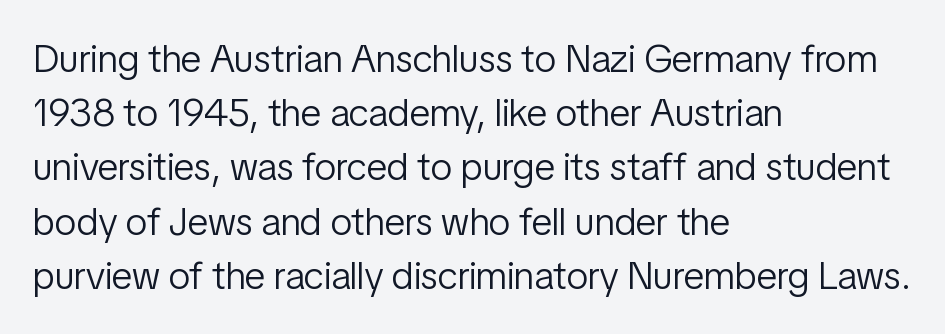
A normal amount of white space separates one row of letters from the next. The passage shown has conventional tracking throughout. Note: no serifs on the glyphs. This rendering features lettering with no underline. Note the varied advance widths — an 'i' is clearly narrower than an 'm'.
